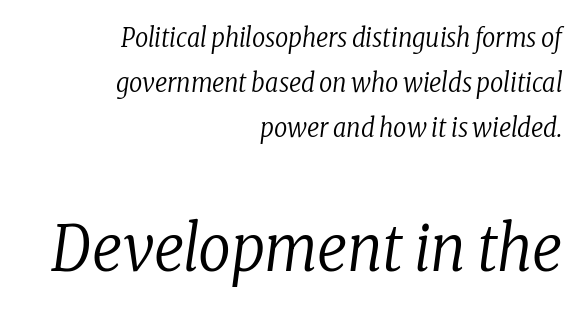
Q: Is the text bold? A: No.
Q: Is the text italic (slanted)? A: Yes, it leans right by about 8 degrees.
Q: Is the typeface a serif or a sans-serif typeface? A: Serif.
Q: Is the text underlined? A: No.
Q: How is the paragraph aligned? A: Right-aligned.
Q: Is the spacing between letters normal or unusually wide? A: Normal.
Q: Which block of text is set in a larger size, the first (top) or the second (bottom)? A: The second (bottom) one.
Q: Width (condensed, normal, or wide)? A: Condensed.
Q: Stroke contrast? A: Low.
Q: x-height? A: Medium.
Q: Monospaced? A: No.
